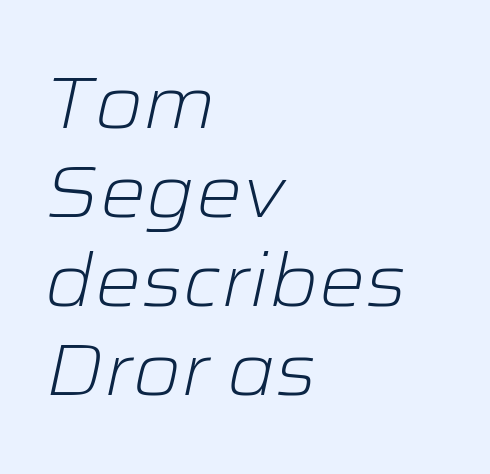
The image shows 73 px light, wide type, italic (leaning right); set left-aligned, line spacing 1.22x, normal letter spacing, not underlined; low stroke contrast and a medium x-height.
